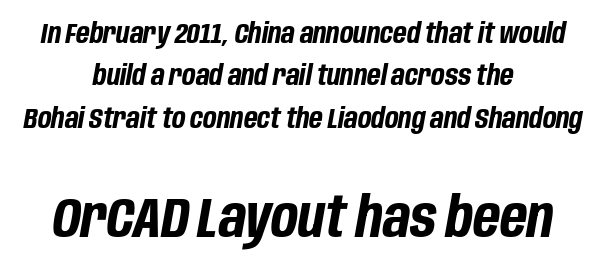
{"italic": "yes", "lean": "right", "slant_degrees": 10, "bold": "yes", "weight": "bold", "width": "condensed", "stroke_contrast": "low", "x_height": "large", "monospaced": "no", "underline": "no", "align": "center", "line_spacing": "normal", "line_spacing_ratio": 1.51, "letter_spacing": "normal", "letter_spacing_em": 0.0, "larger_block": "second", "size_ratio": 2.0, "glyph_px": 56}
